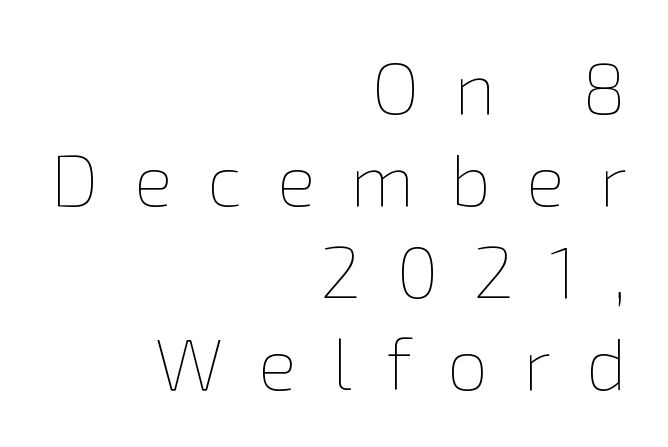
Q: Is the text bold? A: No.
Q: Is the text italic (slanted)? A: No, it is upright.
Q: Is the text underlined? A: No.
Q: How is the paragraph aligned? A: Right-aligned.
Q: Is the spacing between letters normal or unusually wide? A: Unusually wide.
Q: Is the spacing between lines tight, normal or loose? A: Normal.
Q: Width (condensed, normal, or wide)? A: Normal.
Q: x-height? A: Medium.
Q: Monospaced? A: No.
